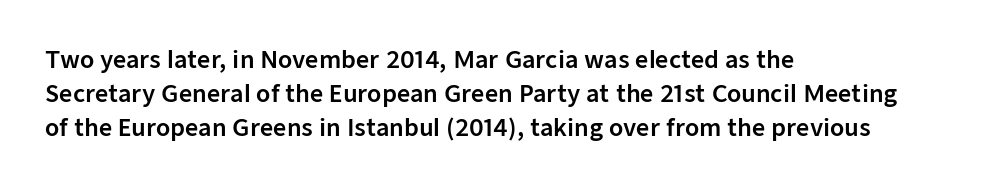
{"italic": "no", "underline": "no", "align": "left", "line_spacing": "normal", "line_spacing_ratio": 1.47, "letter_spacing": "normal", "letter_spacing_em": 0.0, "glyph_px": 23}
